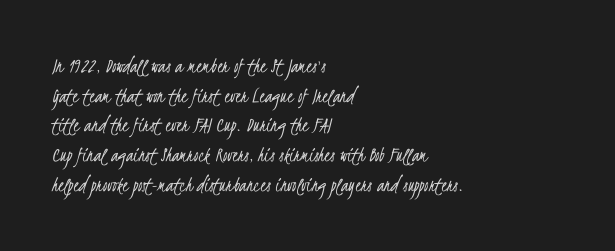
Decoration check: the copy has no underline. No letter is thick-stroked: the sample isn't bold. What's the leading like? Ordinary, nothing unusual. The ragged edge is on the right, which tells us the setting is flush left. Compared with typical body copy, the letter spacing here is the same.
